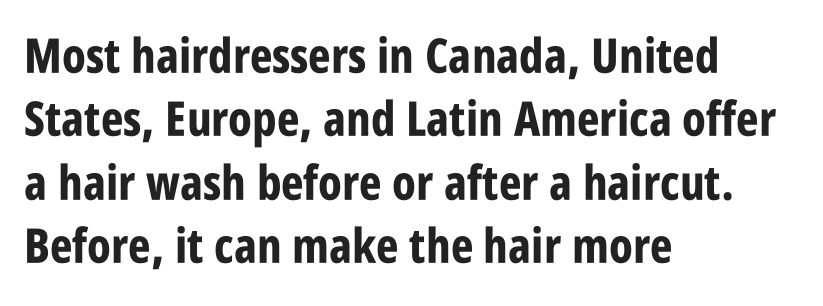
Q: Is the text bold? A: Yes.
Q: Is the text italic (slanted)? A: No, it is upright.
Q: Is the typeface a serif or a sans-serif typeface? A: Sans-serif.
Q: Is the text underlined? A: No.
Q: How is the paragraph aligned? A: Left-aligned.
Q: Is the spacing between letters normal or unusually wide? A: Normal.
Q: Is the spacing between lines tight, normal or loose? A: Normal.
Q: Width (condensed, normal, or wide)? A: Condensed.
Q: Stroke contrast? A: Low.
Q: x-height? A: Large.
Q: Monospaced? A: No.
